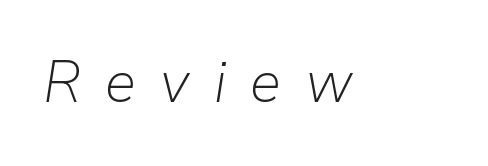
{"italic": "yes", "lean": "right", "slant_degrees": 9, "bold": "no", "weight": "light", "width": "normal", "stroke_contrast": "low", "x_height": "medium", "monospaced": "no", "underline": "no", "letter_spacing": "wide", "letter_spacing_em": 0.42, "glyph_px": 58}
